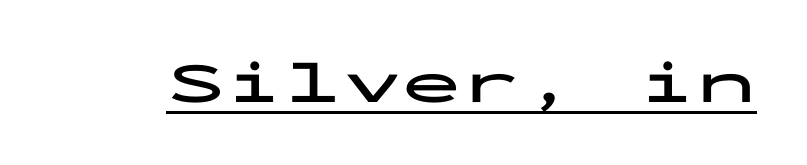
Compared with typical body copy, the letter spacing here is the same. The rendering uses a bold face; every stroke is thick and dark. Check the space under the baseline: a stroke is drawn there. You can tell from the bare stems that sans-serif type was used.
